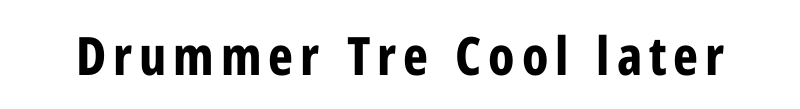
Spacing verdict: proportional, widths tailored to each character. Compared with an ordinary text face, these strokes are far heavier — a full bold. Letters rest on an invisible, unmarked baseline. Is there any slant? The stems are plumb. The glyphs in this specimen are sans serif.
